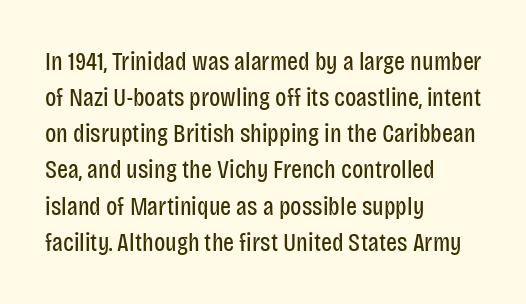
{"italic": "no", "bold": "no", "underline": "no", "align": "left", "line_spacing": "normal", "line_spacing_ratio": 1.39, "letter_spacing": "normal", "letter_spacing_em": 0.0, "glyph_px": 26}
